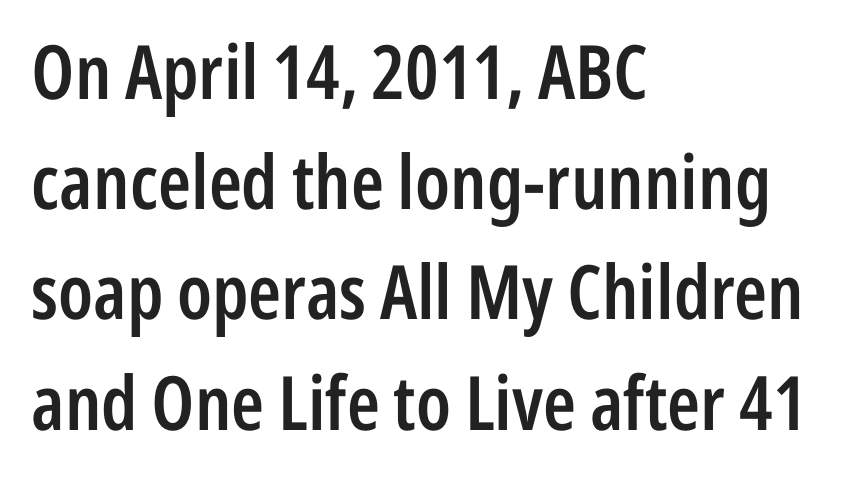
{"serif": "no", "italic": "no", "bold": "semi", "weight": "semibold", "width": "condensed", "stroke_contrast": "low", "x_height": "medium", "monospaced": "no", "underline": "no", "align": "left", "line_spacing": "normal", "line_spacing_ratio": 1.47, "letter_spacing": "normal", "letter_spacing_em": 0.0, "glyph_px": 75}
